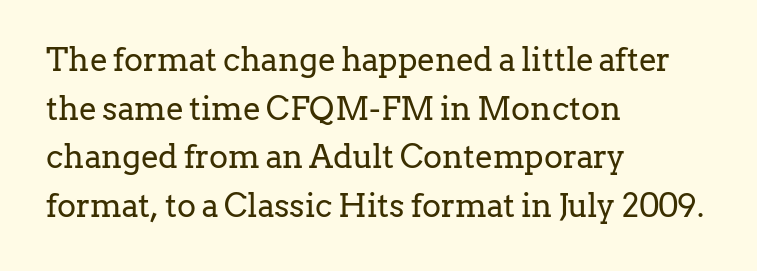
The image shows 32 px regular-weight serif type, upright; set left-aligned, normal line spacing (1.52x), normal letter spacing, not underlined; low stroke contrast and a medium x-height.
